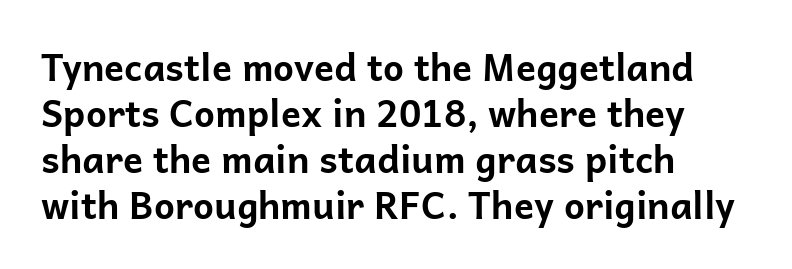
{"serif": "no", "italic": "no", "bold": "yes", "weight": "bold", "width": "normal", "stroke_contrast": "low", "x_height": "medium", "monospaced": "no", "underline": "no", "align": "left", "line_spacing_ratio": 1.24, "letter_spacing": "normal", "letter_spacing_em": 0.0, "glyph_px": 37}
